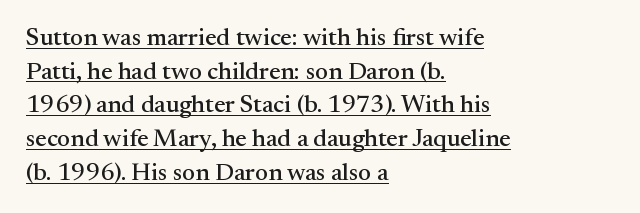
Q: Is the text italic (slanted)? A: No, it is upright.
Q: Is the text underlined? A: Yes.
Q: How is the paragraph aligned? A: Left-aligned.
Q: Is the spacing between letters normal or unusually wide? A: Normal.
Q: Is the spacing between lines tight, normal or loose? A: Normal.
